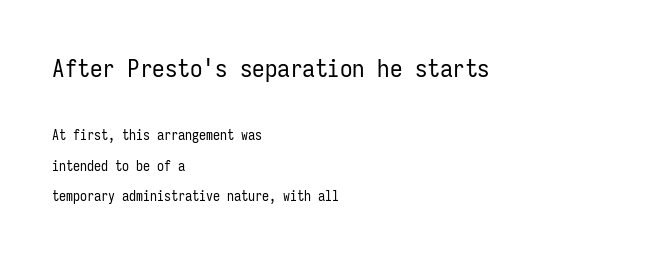
The image shows 25 px text type, upright; set left-aligned, loose line spacing (2.17x), normal letter spacing, not underlined; the first (top) block is 1.79x larger.
